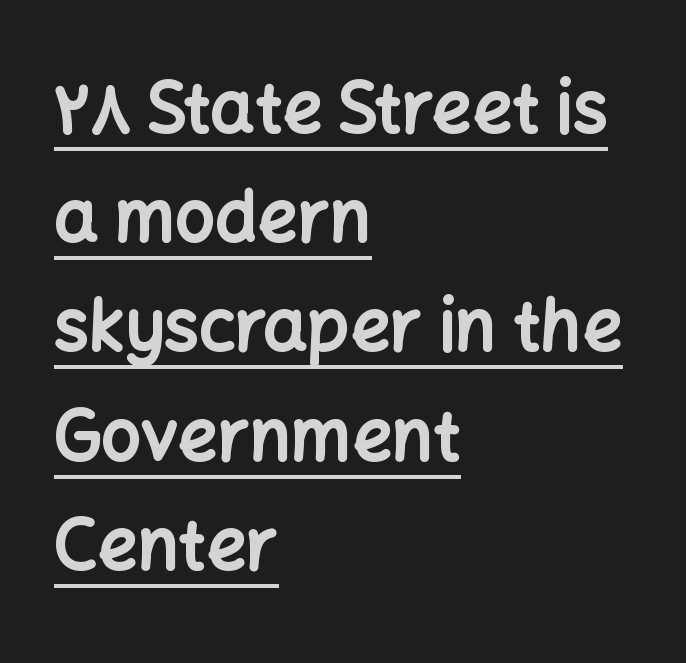
Letter spacing: default. The glyphs are accompanied by a horizontal stroke just below them. A normal amount of white space separates one row of letters from the next. Spacing verdict: proportional, widths tailored to each character. Typesetter's note: full bold, strokes at maximum text heaviness.
